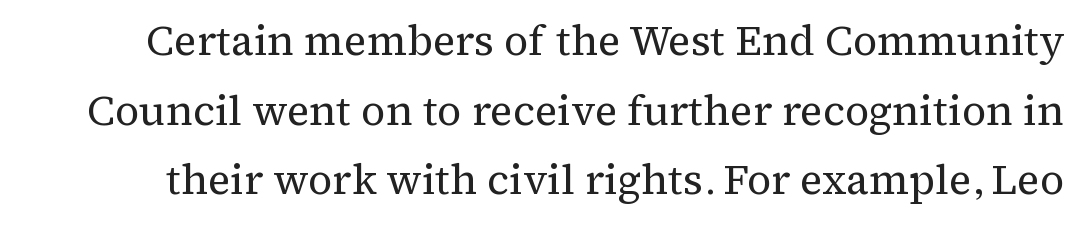
Q: Is the text bold? A: No.
Q: Is the text italic (slanted)? A: No, it is upright.
Q: Is the typeface a serif or a sans-serif typeface? A: Serif.
Q: Is the text underlined? A: No.
Q: Is the spacing between letters normal or unusually wide? A: Normal.
Q: Is the spacing between lines tight, normal or loose? A: Normal.
Q: Width (condensed, normal, or wide)? A: Normal.
Q: Stroke contrast? A: Medium.
Q: x-height? A: Medium.
Q: Monospaced? A: No.
